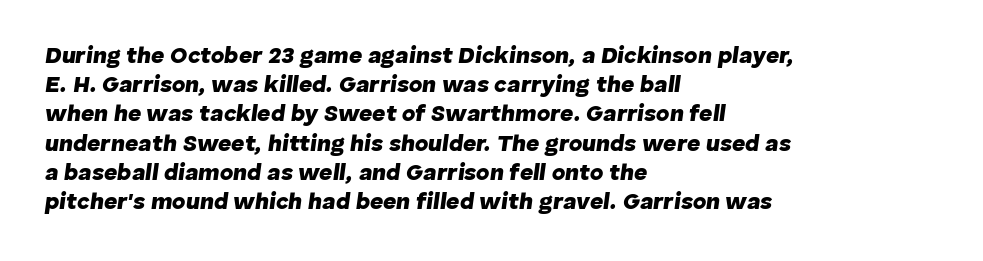
{"italic": "yes", "lean": "right", "slant_degrees": 8, "bold": "yes", "underline": "no", "align": "left", "line_spacing": "normal", "line_spacing_ratio": 1.27, "letter_spacing": "normal", "letter_spacing_em": 0.0, "glyph_px": 23}
